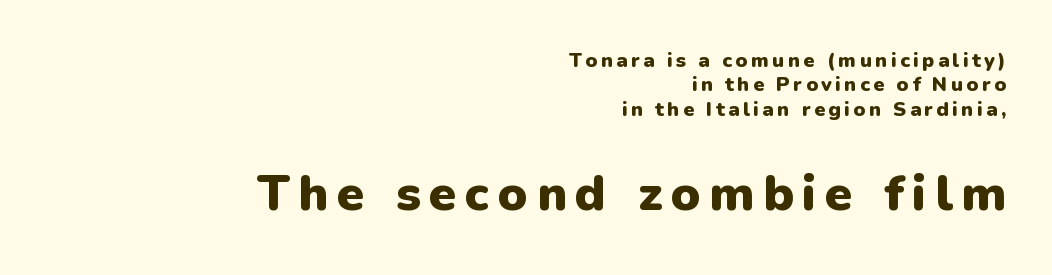
Q: Is the text bold? A: Yes.
Q: Is the text italic (slanted)? A: No, it is upright.
Q: Is the typeface a serif or a sans-serif typeface? A: Sans-serif.
Q: Is the text underlined? A: No.
Q: How is the paragraph aligned? A: Right-aligned.
Q: Which block of text is set in a larger size, the first (top) or the second (bottom)? A: The second (bottom) one.
Q: Width (condensed, normal, or wide)? A: Normal.
Q: Stroke contrast? A: Low.
Q: x-height? A: Medium.
Q: Monospaced? A: No.
